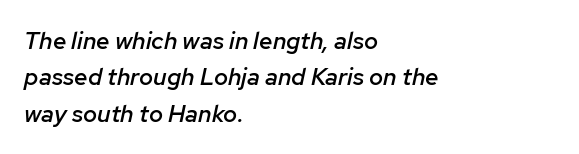
The image shows 24 px text type, italic (leaning right); set left-aligned, normal line spacing (1.52x), normal letter spacing, not underlined.
